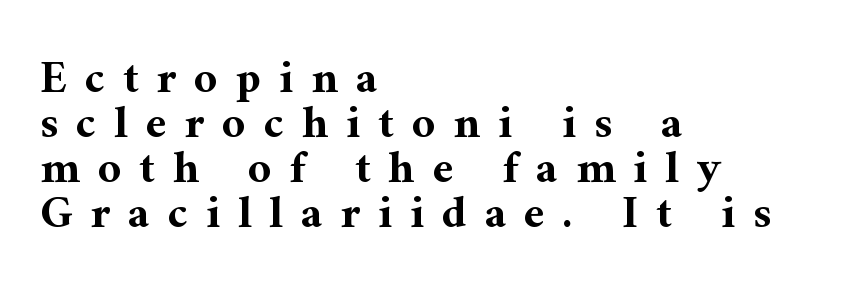
Honestly, the rows look squashed on top of each other. Do the letters lean? They stand straight. Someone cranked the tracking dial way up on this one. Beneath every word, the page is bare.
